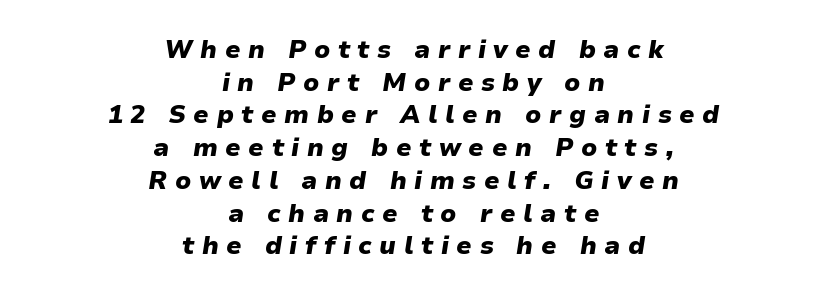
{"italic": "yes", "lean": "right", "slant_degrees": 9, "bold": "yes", "underline": "no", "align": "center", "line_spacing": "normal", "line_spacing_ratio": 1.31, "letter_spacing": "wide", "letter_spacing_em": 0.3, "glyph_px": 25}
